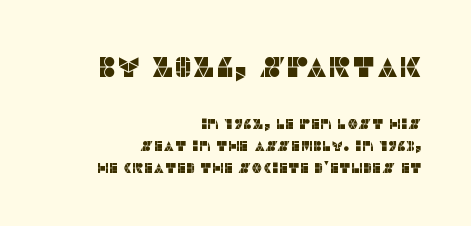
The image shows 28 px sans-serif type, upright; set right-aligned, normal line spacing (1.57x), normal letter spacing, not underlined; the first (top) block is 2.0x larger; low stroke contrast and a large x-height.
